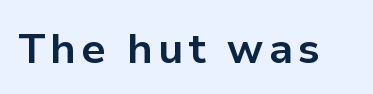
Strong, thick strokes mark this as bold type. Tall strokes in this sample are plumb rather than angled. Here the designer chose a conventional face with non-uniform glyph widths. Check under the words: just untouched page.
